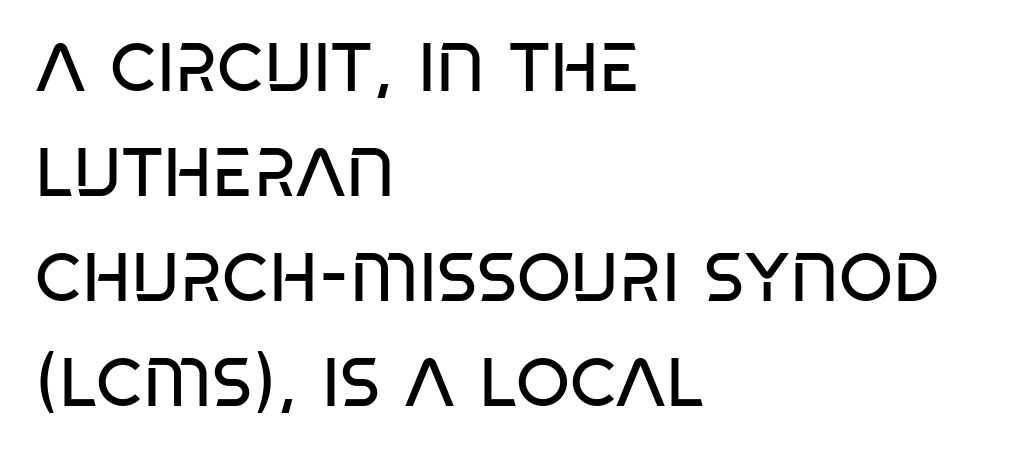
The image shows 69 px regular-weight, condensed sans-serif type, upright; set left-aligned, normal line spacing (1.52x), normal letter spacing, not underlined; low stroke contrast and a large x-height.
